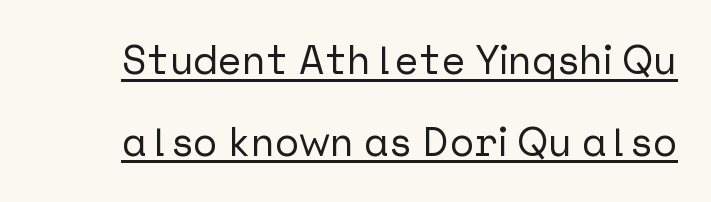
This rendering leaves character spacing at its baseline value. A roman cut, with each character standing at attention. Font category for this specimen: sans-serif. Horizontal bands of white between lines are thick stripes. Like a heading marked for emphasis, these lines bear an underscore.
